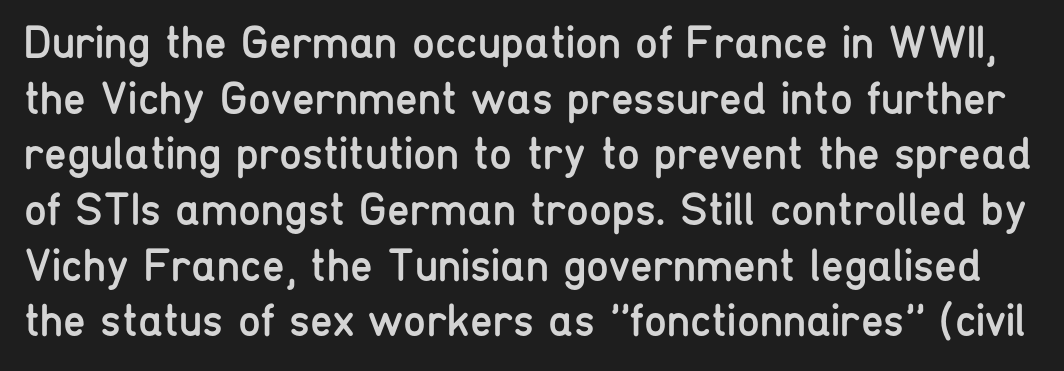
{"serif": "no", "italic": "no", "bold": "no", "weight": "regular", "width": "condensed", "stroke_contrast": "low", "x_height": "medium", "monospaced": "no", "underline": "no", "line_spacing_ratio": 1.21, "letter_spacing": "normal", "letter_spacing_em": 0.0, "glyph_px": 46}
